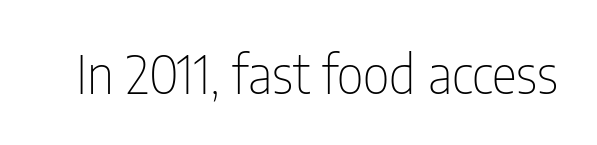
The image shows 53 px thin, condensed sans-serif type, upright; set normal letter spacing, not underlined; low stroke contrast and a medium x-height.
